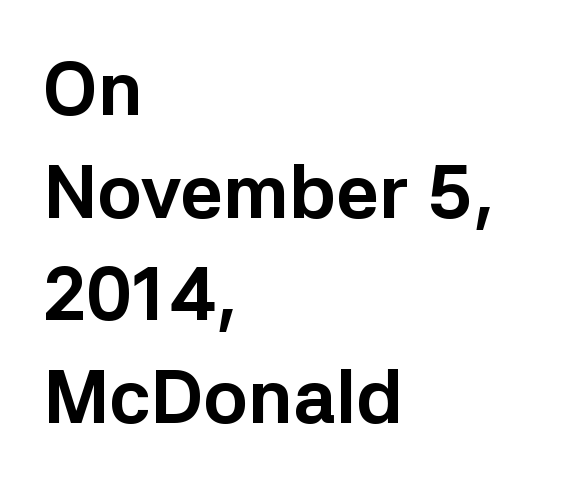
The image shows 75 px bold sans-serif type, upright; set left-aligned, normal line spacing (1.37x), normal letter spacing, not underlined; low stroke contrast and a medium x-height.
